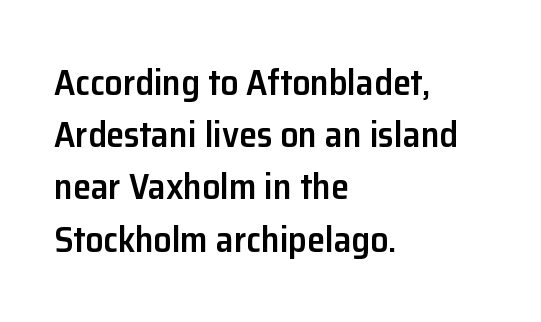
The passage shown is typed in a proportional face where columns would drift. Italic: no, the glyphs are upright roman. A normal amount of white space separates one row of letters from the next. Firm but not heavy-handed strokes: this text is semibold.
